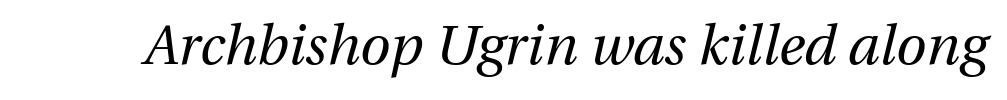
Plain, unruled lines of type. Standard letterfit; no display-style spreading of the glyphs. Notice how the stems are inclined rather than vertical — that's the hallmark of italics. Think standard paragraph weight, or any step lighter than that. The rendering uses natural spacing where letterforms have individual widths.
